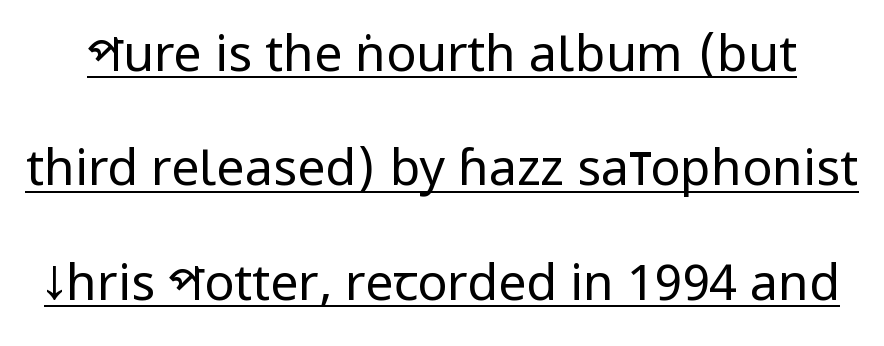
Q: Is the text bold? A: No.
Q: Is the text italic (slanted)? A: No, it is upright.
Q: Is the typeface a serif or a sans-serif typeface? A: Sans-serif.
Q: Is the text underlined? A: Yes.
Q: Is the spacing between letters normal or unusually wide? A: Normal.
Q: Is the spacing between lines tight, normal or loose? A: Loose.
Q: Width (condensed, normal, or wide)? A: Condensed.
Q: Stroke contrast? A: Low.
Q: x-height? A: Large.
Q: Monospaced? A: No.
